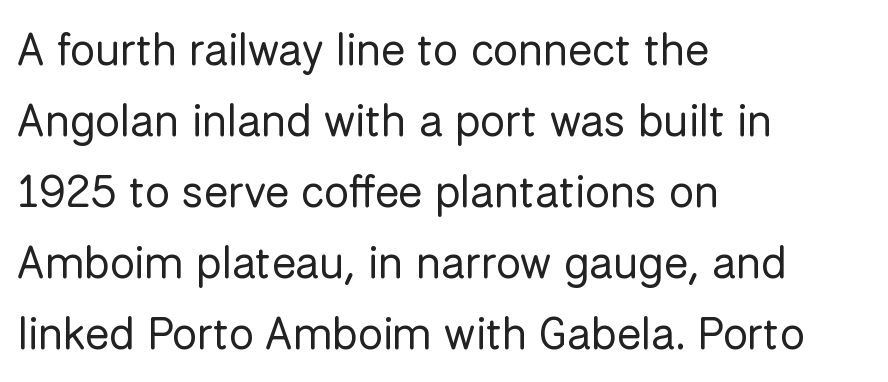
Q: Is the text bold? A: No.
Q: Is the text italic (slanted)? A: No, it is upright.
Q: Is the typeface a serif or a sans-serif typeface? A: Sans-serif.
Q: Is the text underlined? A: No.
Q: How is the paragraph aligned? A: Left-aligned.
Q: Is the spacing between letters normal or unusually wide? A: Normal.
Q: Is the spacing between lines tight, normal or loose? A: Normal.
Q: Width (condensed, normal, or wide)? A: Normal.
Q: Stroke contrast? A: Low.
Q: x-height? A: Medium.
Q: Monospaced? A: No.
